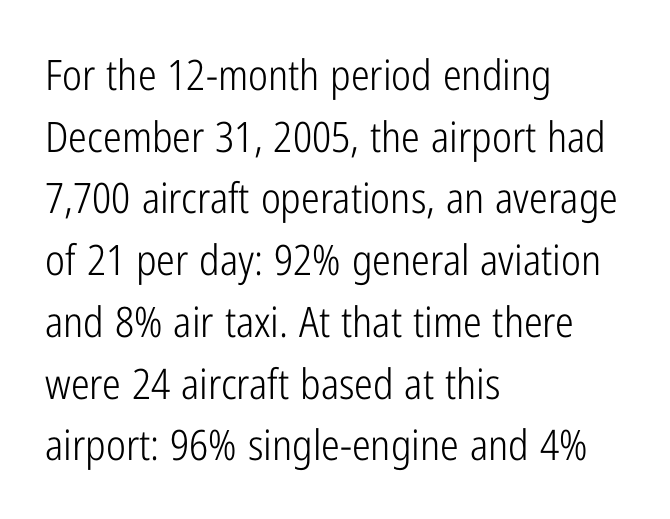
The image shows 42 px light, condensed sans-serif type, upright; set left-aligned, normal line spacing (1.47x), normal letter spacing, not underlined; low stroke contrast and a medium x-height.
